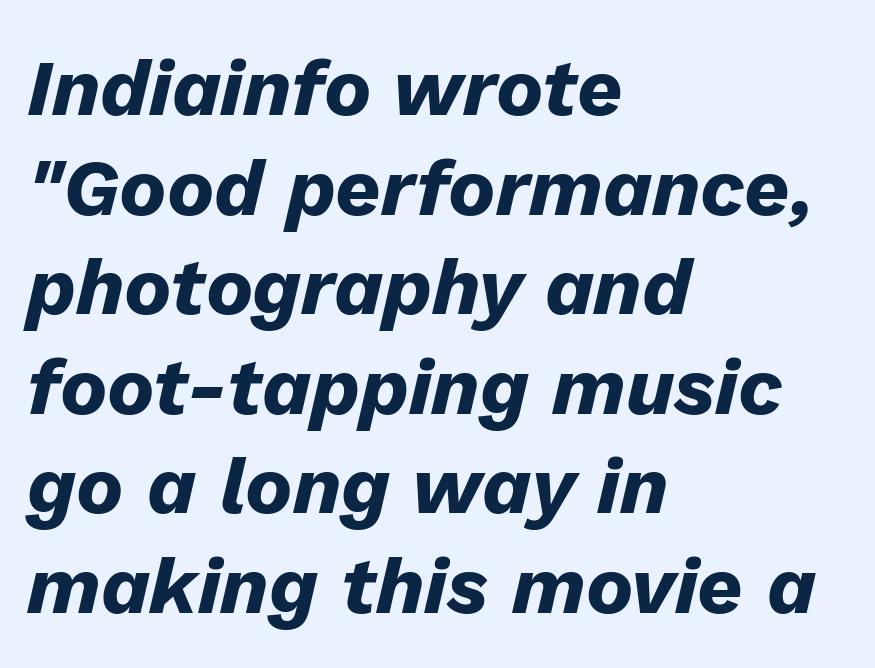
Q: Is the text bold? A: Yes.
Q: Is the text italic (slanted)? A: Yes, it leans right by about 13 degrees.
Q: Is the text underlined? A: No.
Q: How is the paragraph aligned? A: Left-aligned.
Q: Is the spacing between letters normal or unusually wide? A: Normal.
Q: Is the spacing between lines tight, normal or loose? A: Normal.
Q: Width (condensed, normal, or wide)? A: Normal.
Q: Stroke contrast? A: Low.
Q: x-height? A: Medium.
Q: Monospaced? A: No.
